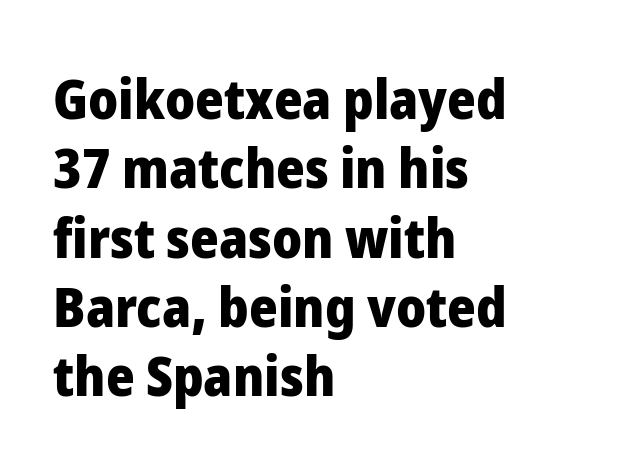
Q: Is the text bold? A: Yes.
Q: Is the text italic (slanted)? A: No, it is upright.
Q: Is the typeface a serif or a sans-serif typeface? A: Sans-serif.
Q: Is the text underlined? A: No.
Q: How is the paragraph aligned? A: Left-aligned.
Q: Is the spacing between letters normal or unusually wide? A: Normal.
Q: Is the spacing between lines tight, normal or loose? A: Normal.
Q: Width (condensed, normal, or wide)? A: Normal.
Q: Stroke contrast? A: Low.
Q: x-height? A: Medium.
Q: Monospaced? A: No.
